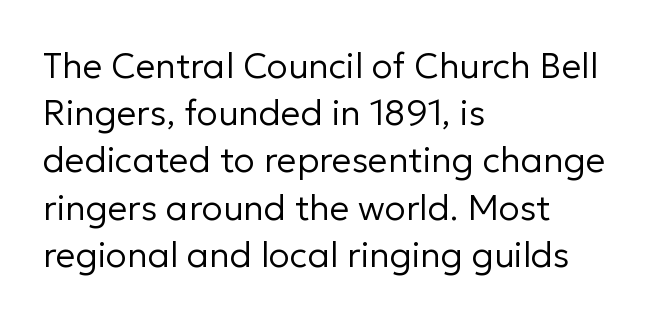
Q: Is the text bold? A: No.
Q: Is the text italic (slanted)? A: No, it is upright.
Q: Is the typeface a serif or a sans-serif typeface? A: Sans-serif.
Q: Is the text underlined? A: No.
Q: How is the paragraph aligned? A: Left-aligned.
Q: Is the spacing between letters normal or unusually wide? A: Normal.
Q: Is the spacing between lines tight, normal or loose? A: Normal.
Q: Width (condensed, normal, or wide)? A: Normal.
Q: Stroke contrast? A: Low.
Q: x-height? A: Medium.
Q: Monospaced? A: No.
